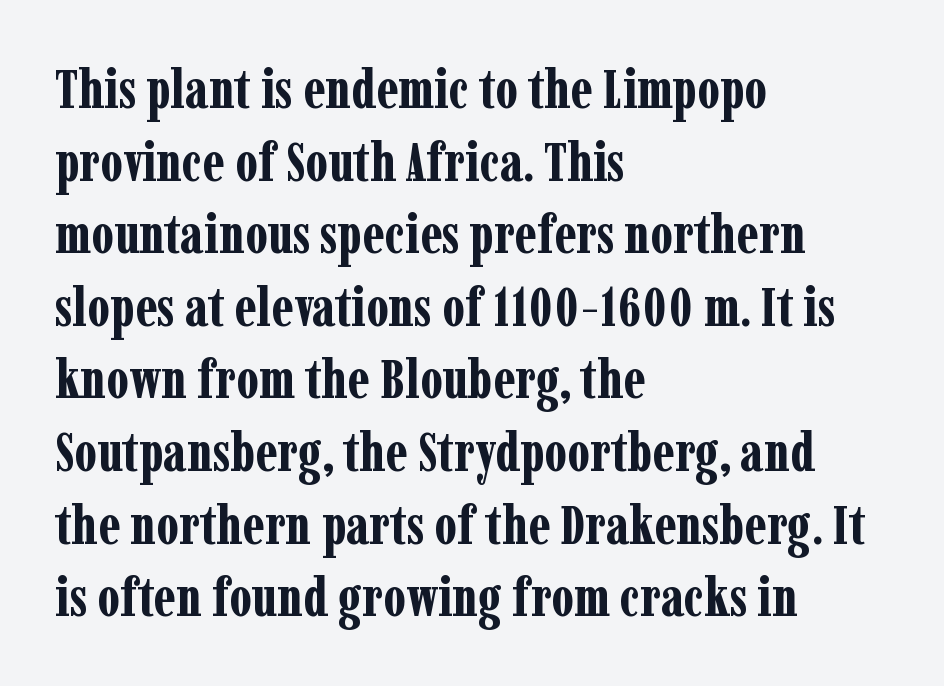
The letters sit at their default tracking, neither squeezed nor spread. Each letter keeps its own natural width here, so spacing adapts to shape. Posture: straight, roman, zero tilt. Stroke terminals: seriffed. Teacher's note: observe the even left margin — that is flush-left alignment. Is the type bold? Yes — the strokes are clearly thick and heavy.
